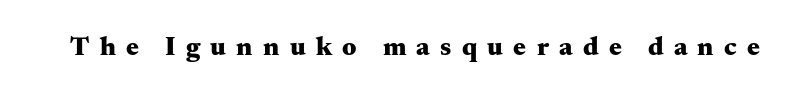
The zone under the glyphs is completely vacant. The tracking jumps out immediately: characters are airy and widely separated. Vertical strokes here are truly vertical. Pretty heavy lettering here — definitely bold.
